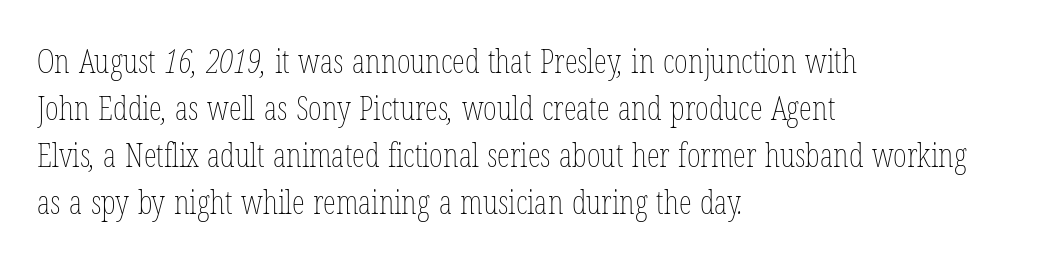
{"bold": "no", "weight": "thin", "width": "condensed", "stroke_contrast": "low", "x_height": "medium", "monospaced": "no", "underline": "no", "align": "left", "line_spacing": "normal", "line_spacing_ratio": 1.42, "letter_spacing": "normal", "letter_spacing_em": 0.0, "glyph_px": 33}
